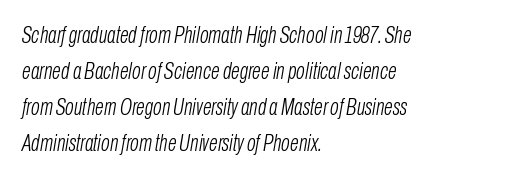
How are the letters spaced? Ordinarily, with no added tracking. Short and long lines alike share a common starting point at left. Underlining? Definitely not there. Stroke mass is kept to a normal reading level or below. Honestly, the row spacing looks completely unremarkable. Would a proofreader flag this as italicized? Yes.
